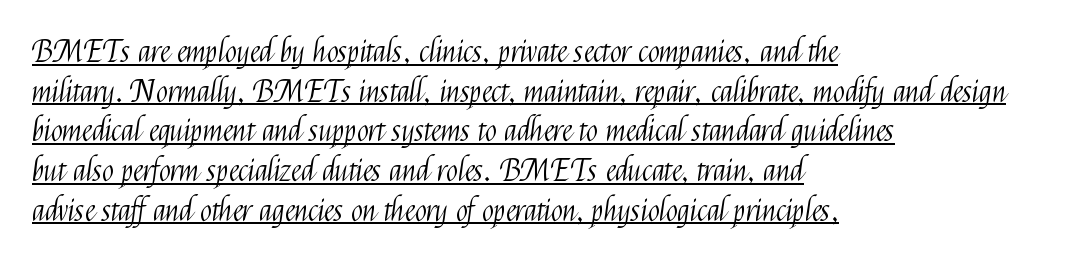
{"serif": "no", "bold": "no", "weight": "light", "width": "condensed", "stroke_contrast": "medium", "x_height": "medium", "monospaced": "no", "underline": "yes", "align": "left", "line_spacing": "normal", "line_spacing_ratio": 1.28, "letter_spacing": "normal", "letter_spacing_em": 0.0, "glyph_px": 31}
